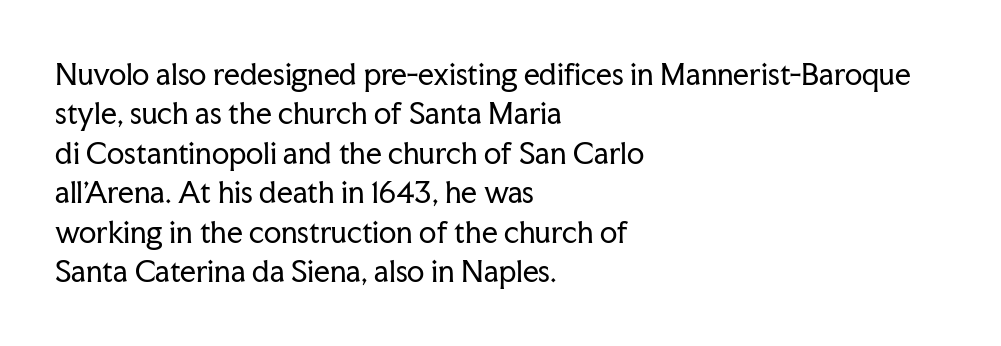
The image shows 28 px regular-weight serif type, upright; set left-aligned, normal line spacing (1.41x), normal letter spacing, not underlined; low stroke contrast and a medium x-height.
